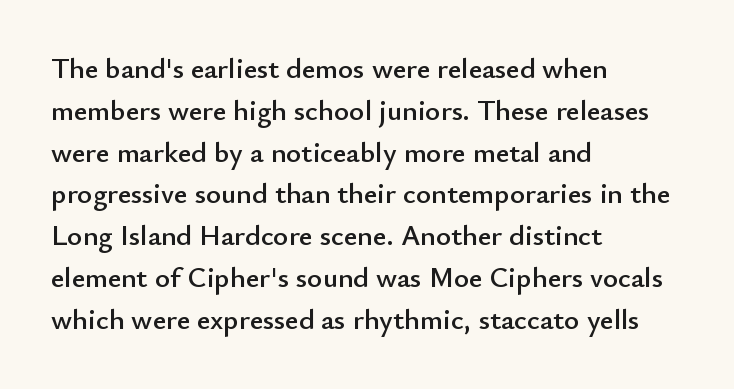
The image shows 29 px sans-serif type, upright; set left-aligned, normal line spacing (1.44x), normal letter spacing, not underlined; low stroke contrast and a small x-height.
